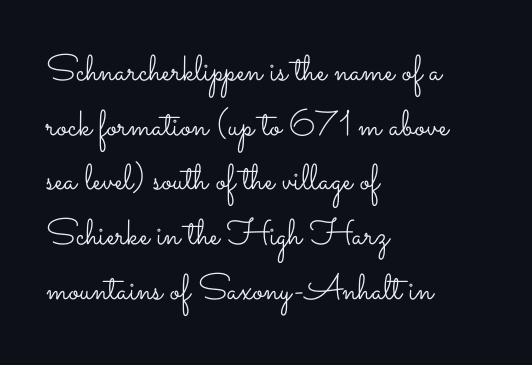
The image shows 36 px light, wide type; set left-aligned, normal line spacing (1.52x), normal letter spacing, not underlined; low stroke contrast and a small x-height.
